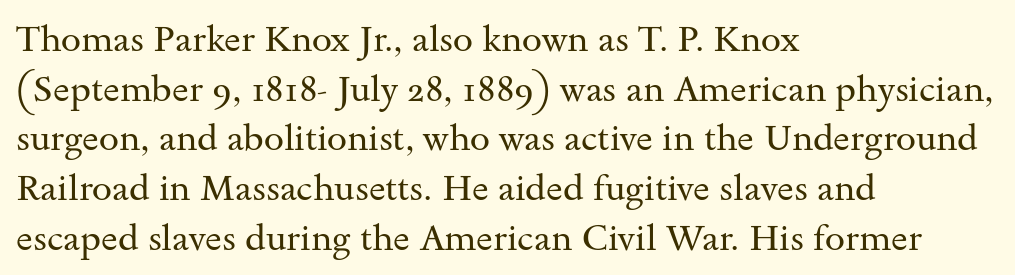
{"serif": "yes", "italic": "no", "bold": "no", "weight": "regular", "width": "wide", "stroke_contrast": "medium", "x_height": "small", "monospaced": "no", "underline": "no", "align": "left", "line_spacing": "normal", "line_spacing_ratio": 1.38, "letter_spacing": "normal", "letter_spacing_em": 0.0, "glyph_px": 36}
